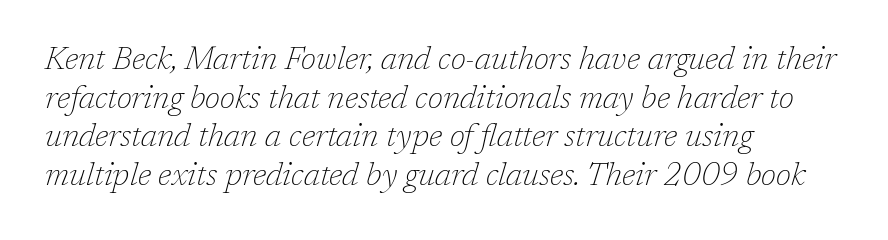
Q: Is the text bold? A: No.
Q: Is the text italic (slanted)? A: Yes, it leans right by about 17 degrees.
Q: Is the typeface a serif or a sans-serif typeface? A: Serif.
Q: Is the text underlined? A: No.
Q: How is the paragraph aligned? A: Left-aligned.
Q: Is the spacing between letters normal or unusually wide? A: Normal.
Q: Width (condensed, normal, or wide)? A: Normal.
Q: Stroke contrast? A: Low.
Q: x-height? A: Medium.
Q: Monospaced? A: No.
